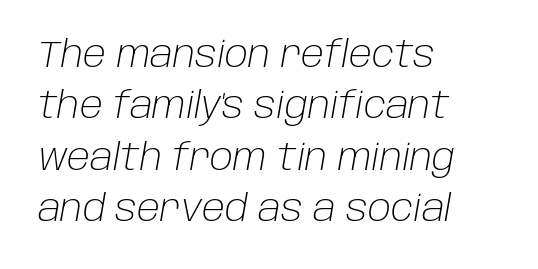
Q: Is the text bold? A: No.
Q: Is the text italic (slanted)? A: Yes, it leans right by about 10 degrees.
Q: Is the text underlined? A: No.
Q: How is the paragraph aligned? A: Left-aligned.
Q: Is the spacing between letters normal or unusually wide? A: Normal.
Q: Is the spacing between lines tight, normal or loose? A: Normal.
Q: Width (condensed, normal, or wide)? A: Normal.
Q: Stroke contrast? A: Low.
Q: x-height? A: Large.
Q: Monospaced? A: No.
